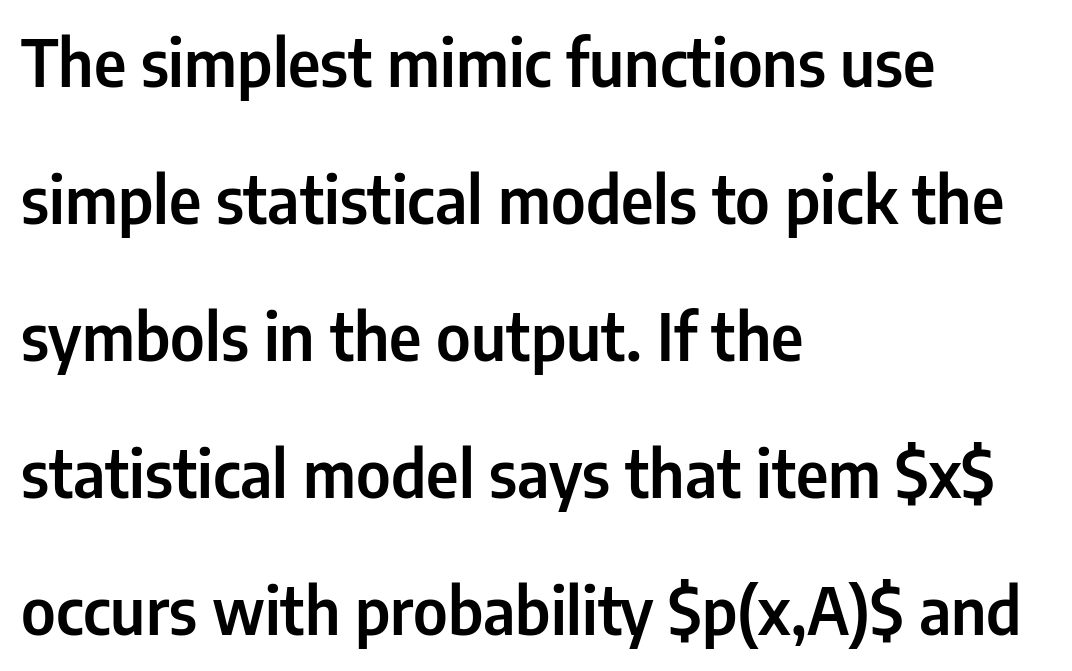
Q: Is the text italic (slanted)? A: No, it is upright.
Q: Is the typeface a serif or a sans-serif typeface? A: Sans-serif.
Q: Is the text underlined? A: No.
Q: How is the paragraph aligned? A: Left-aligned.
Q: Is the spacing between letters normal or unusually wide? A: Normal.
Q: Is the spacing between lines tight, normal or loose? A: Loose.
Q: Width (condensed, normal, or wide)? A: Condensed.
Q: Stroke contrast? A: Low.
Q: x-height? A: Medium.
Q: Monospaced? A: No.
